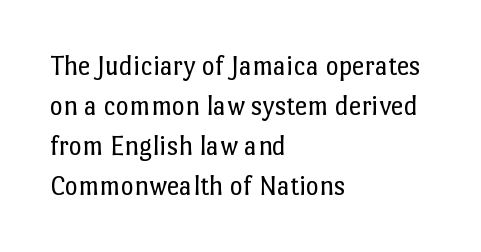
The image shows 28 px regular-weight type, upright; set left-aligned, normal line spacing (1.43x), normal letter spacing, not underlined; low stroke contrast and a medium x-height.
